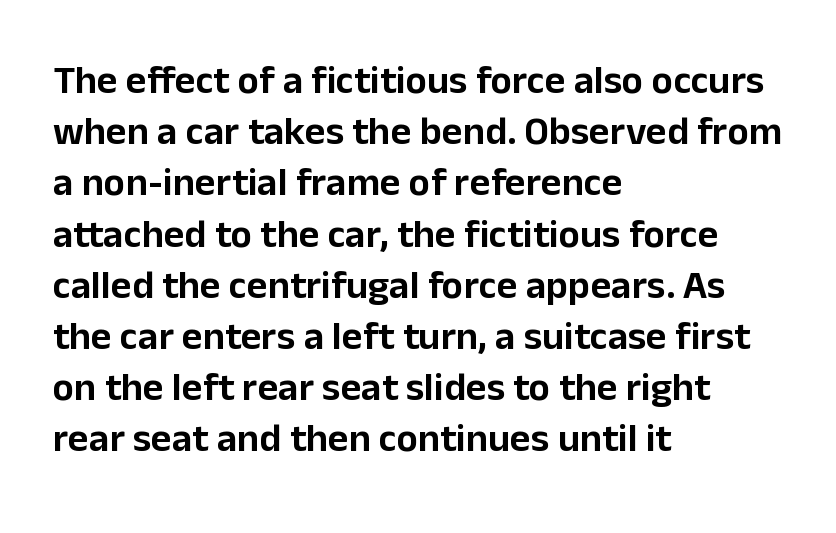
Q: Is the text italic (slanted)? A: No, it is upright.
Q: Is the typeface a serif or a sans-serif typeface? A: Sans-serif.
Q: Is the text underlined? A: No.
Q: How is the paragraph aligned? A: Left-aligned.
Q: Is the spacing between letters normal or unusually wide? A: Normal.
Q: Is the spacing between lines tight, normal or loose? A: Normal.
Q: Width (condensed, normal, or wide)? A: Normal.
Q: Stroke contrast? A: Low.
Q: x-height? A: Medium.
Q: Monospaced? A: No.
